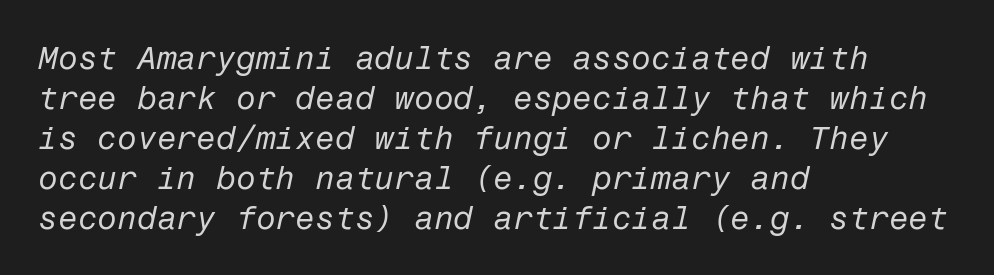
{"italic": "yes", "lean": "right", "slant_degrees": 12, "bold": "no", "weight": "regular", "width": "normal", "stroke_contrast": "low", "x_height": "medium", "underline": "no", "align": "left", "line_spacing": "normal", "line_spacing_ratio": 1.25, "letter_spacing": "normal", "letter_spacing_em": 0.0, "glyph_px": 32}
